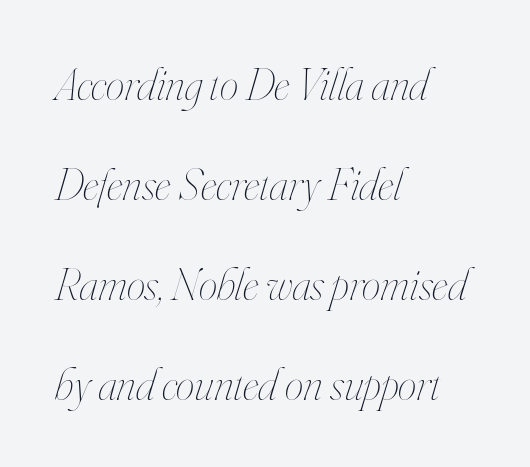
Q: Is the text bold? A: No.
Q: Is the text italic (slanted)? A: Yes, it leans right by about 16 degrees.
Q: Is the text underlined? A: No.
Q: How is the paragraph aligned? A: Left-aligned.
Q: Is the spacing between letters normal or unusually wide? A: Normal.
Q: Is the spacing between lines tight, normal or loose? A: Loose.
Q: Width (condensed, normal, or wide)? A: Condensed.
Q: Stroke contrast? A: High.
Q: x-height? A: Small.
Q: Monospaced? A: No.
